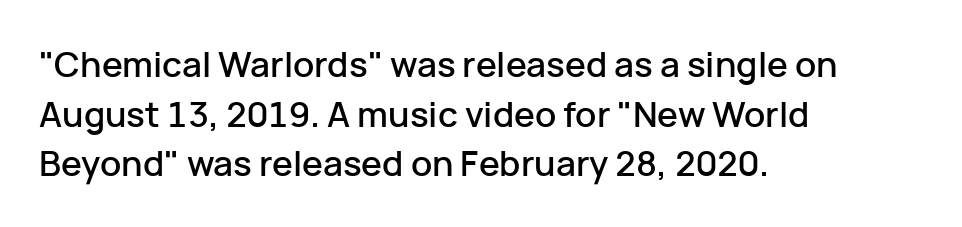
The image shows 35 px sans-serif type, upright; set left-aligned, normal line spacing (1.42x), normal letter spacing, not underlined; low stroke contrast and a medium x-height.
